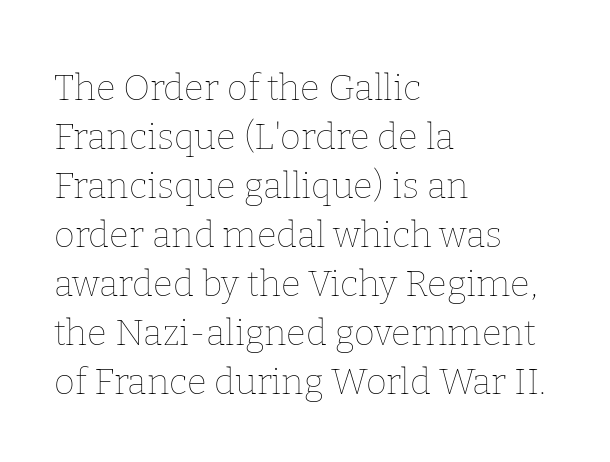
The paragraph shown leans on its left margin. Looks like regular typesetting: each glyph gets only the width it needs. Beneath every word, the page is bare. A quiet, ordinary-to-light weight characterises the typeface. The typography opts for an upright posture over an oblique one.
